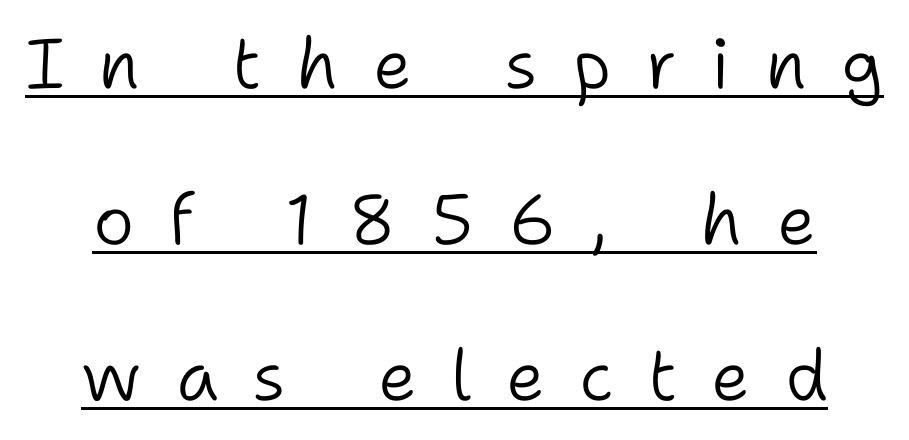
Q: Is the text bold? A: No.
Q: Is the text italic (slanted)? A: No, it is upright.
Q: Is the typeface a serif or a sans-serif typeface? A: Sans-serif.
Q: Is the text underlined? A: Yes.
Q: Is the spacing between letters normal or unusually wide? A: Unusually wide.
Q: Is the spacing between lines tight, normal or loose? A: Loose.
Q: Width (condensed, normal, or wide)? A: Normal.
Q: Stroke contrast? A: Low.
Q: x-height? A: Medium.
Q: Monospaced? A: No.
